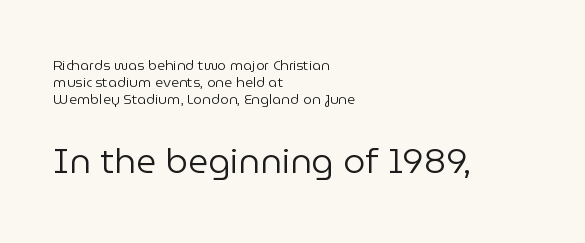
Q: Is the text bold? A: No.
Q: Is the text italic (slanted)? A: No, it is upright.
Q: Is the typeface a serif or a sans-serif typeface? A: Sans-serif.
Q: Is the text underlined? A: No.
Q: How is the paragraph aligned? A: Left-aligned.
Q: Is the spacing between letters normal or unusually wide? A: Normal.
Q: Which block of text is set in a larger size, the first (top) or the second (bottom)? A: The second (bottom) one.
Q: Width (condensed, normal, or wide)? A: Normal.
Q: Stroke contrast? A: Low.
Q: x-height? A: Medium.
Q: Monospaced? A: No.
